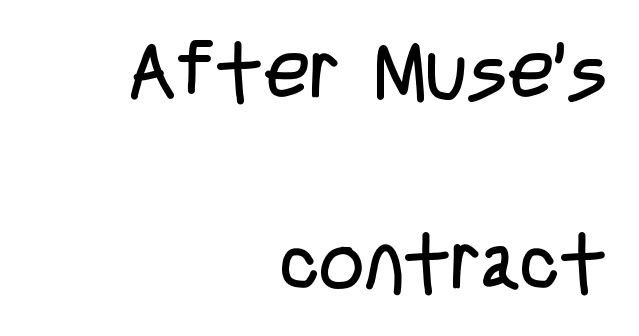
Notice how the passage keeps a crisp vertical edge on the right only. Descenders are the only things crossing below the line. The cut favours lightness, reaching ordinary text weight at its darkest. The axis of the letterforms is exactly vertical.
